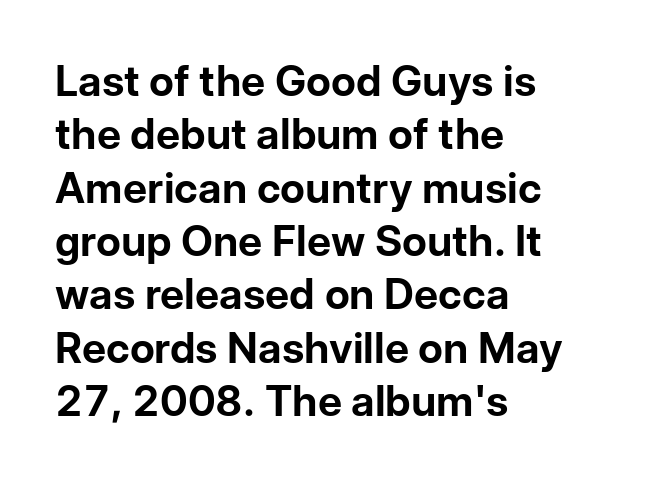
The image shows 42 px bold sans-serif type, upright; set left-aligned, normal line spacing (1.27x), normal letter spacing, not underlined; low stroke contrast and a medium x-height.
